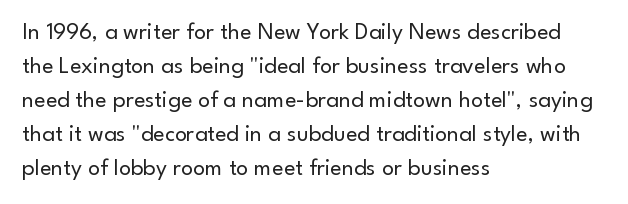
{"italic": "no", "bold": "no", "underline": "no", "align": "left", "line_spacing": "normal", "line_spacing_ratio": 1.42, "letter_spacing": "normal", "letter_spacing_em": 0.0, "glyph_px": 24}
